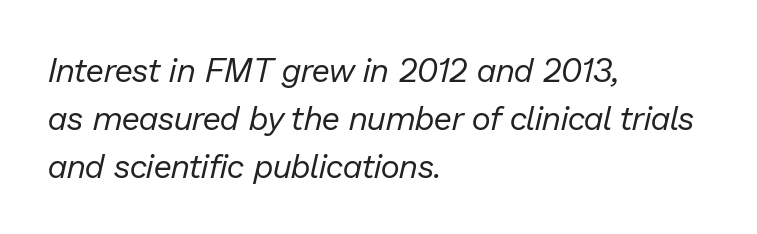
The image shows 33 px regular-weight type, italic (leaning right); set left-aligned, normal line spacing (1.45x), normal letter spacing, not underlined; low stroke contrast and a medium x-height.
